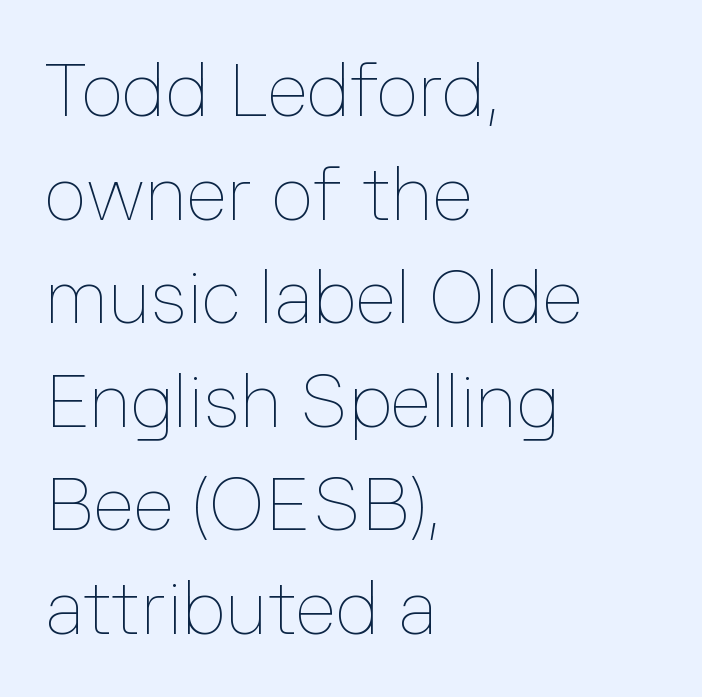
Do the characters align in a grid? No, the font is proportional. The typesetter chose a ragged-right arrangement here. Does the lettering tilt? It doesn't — this is upright. Leading: standard. The cut favours lightness, reaching ordinary text weight at its darkest. Tracking here is standard; glyphs follow each other at the usual distance.
